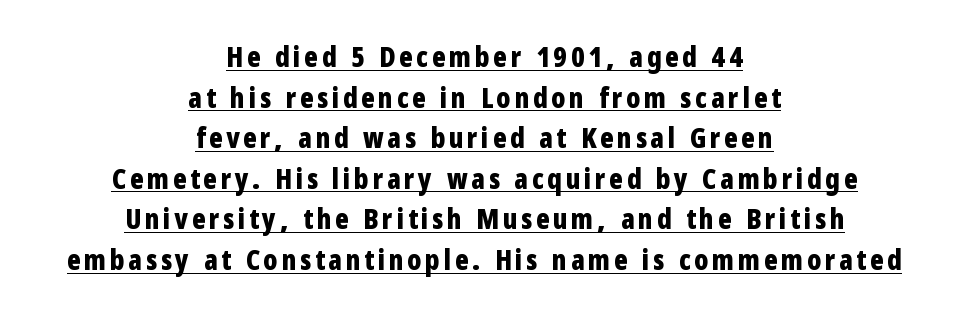
{"serif": "no", "italic": "no", "bold": "yes", "weight": "bold", "width": "condensed", "stroke_contrast": "low", "x_height": "medium", "monospaced": "no", "underline": "yes", "align": "center", "line_spacing": "normal", "line_spacing_ratio": 1.45, "glyph_px": 28}
